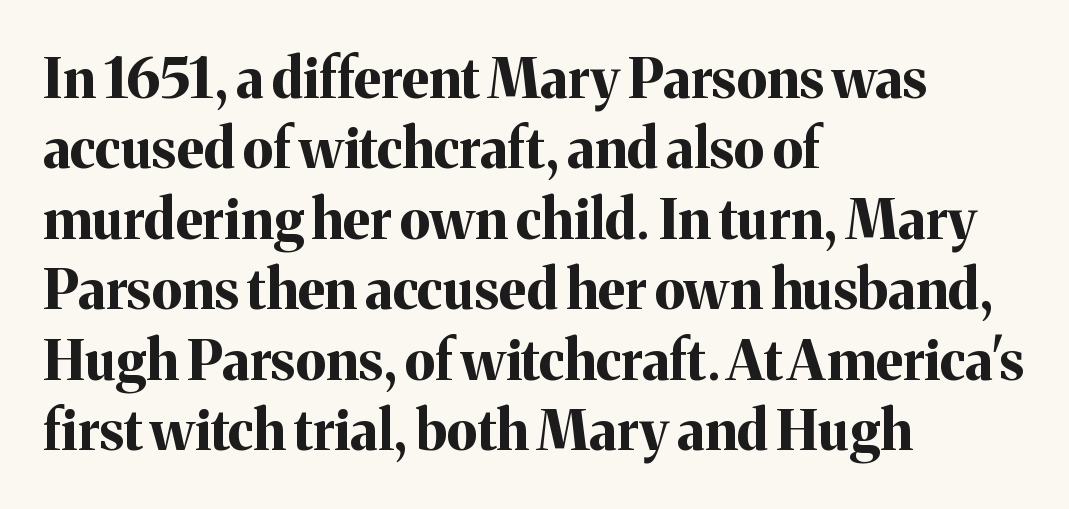
{"serif": "yes", "italic": "no", "bold": "yes", "weight": "bold", "width": "normal", "stroke_contrast": "medium", "x_height": "medium", "monospaced": "no", "underline": "no", "align": "left", "line_spacing": "normal", "line_spacing_ratio": 1.28, "letter_spacing": "normal", "letter_spacing_em": 0.0, "glyph_px": 55}
